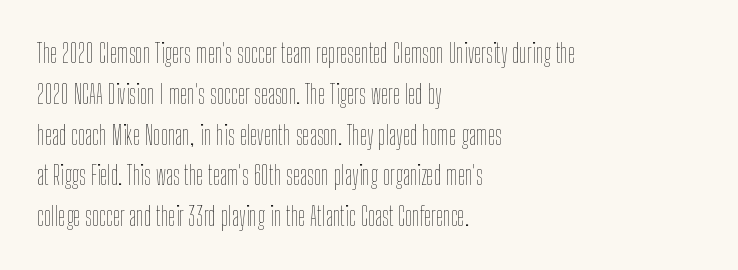
{"italic": "no", "bold": "no", "underline": "no", "align": "left", "line_spacing": "normal", "line_spacing_ratio": 1.57, "letter_spacing": "normal", "letter_spacing_em": 0.0, "glyph_px": 26}
